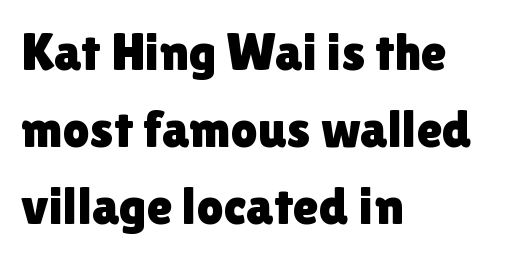
Q: Is the text italic (slanted)? A: No, it is upright.
Q: Is the typeface a serif or a sans-serif typeface? A: Sans-serif.
Q: Is the text underlined? A: No.
Q: How is the paragraph aligned? A: Left-aligned.
Q: Is the spacing between letters normal or unusually wide? A: Normal.
Q: Is the spacing between lines tight, normal or loose? A: Normal.
Q: Width (condensed, normal, or wide)? A: Normal.
Q: x-height? A: Medium.
Q: Monospaced? A: No.
